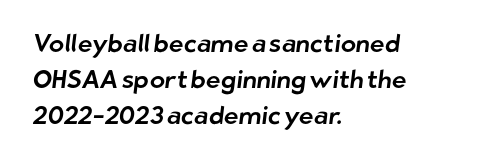
The face used here is rendered with its standard letterfit. Regarding leading, the lines here are spaced in the standard way. Visually the block forms a straight wall on the left and a jagged coastline on the right. The words here are not underlined.
